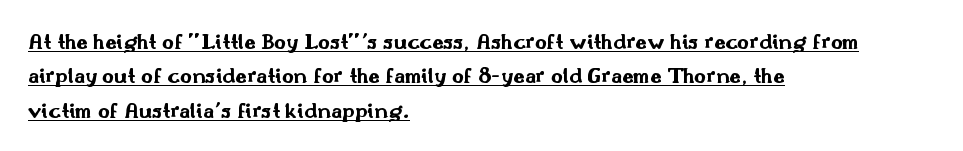
{"italic": "no", "bold": "yes", "underline": "yes", "align": "left", "line_spacing": "normal", "line_spacing_ratio": 1.49, "letter_spacing": "normal", "letter_spacing_em": 0.0, "glyph_px": 23}
